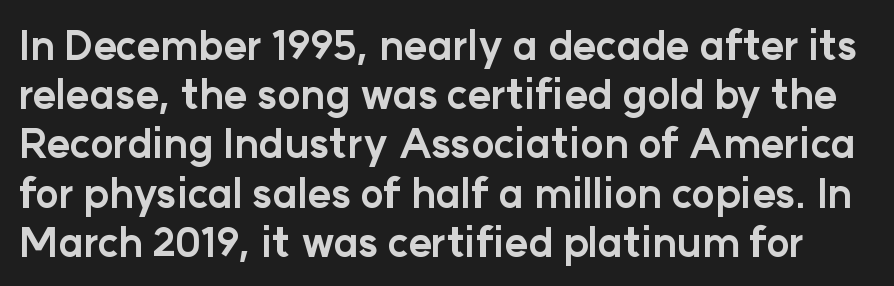
The image shows 40 px bold sans-serif type, upright; set line spacing 1.23x, normal letter spacing, not underlined; low stroke contrast and a medium x-height.
